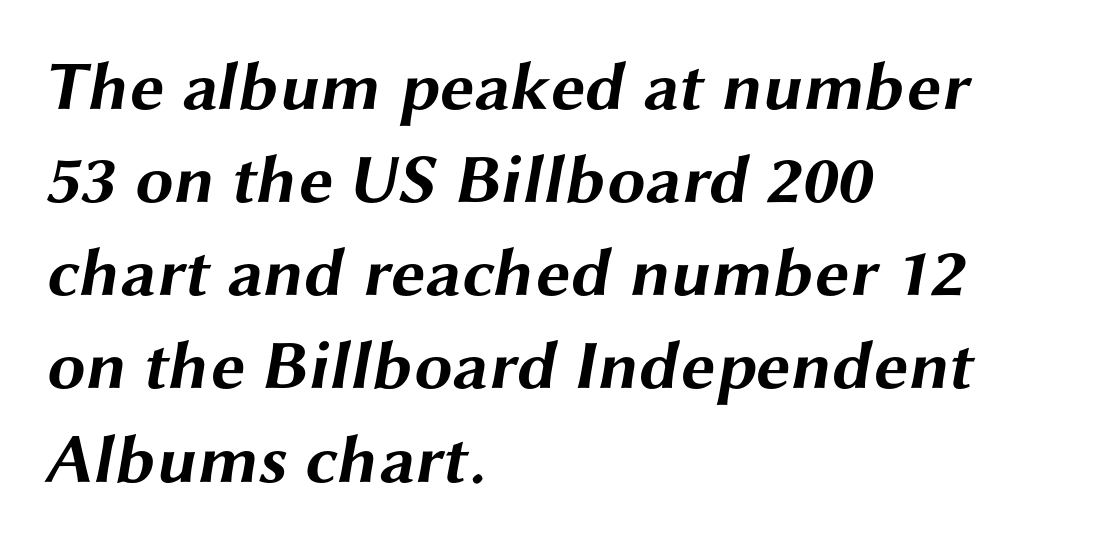
{"serif": "no", "bold": "yes", "weight": "bold", "width": "wide", "stroke_contrast": "medium", "x_height": "medium", "monospaced": "no", "underline": "no", "align": "left", "line_spacing": "normal", "line_spacing_ratio": 1.35, "letter_spacing": "normal", "letter_spacing_em": 0.0, "glyph_px": 69}
